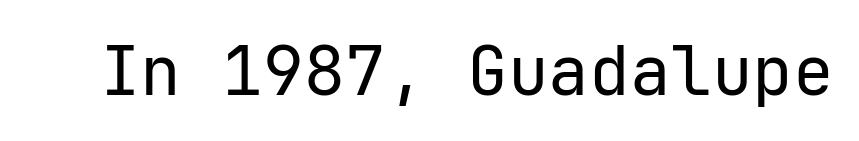
The image shows 68 px regular-weight sans-serif type, upright, monospaced; set normal letter spacing, not underlined; low stroke contrast and a medium x-height.
